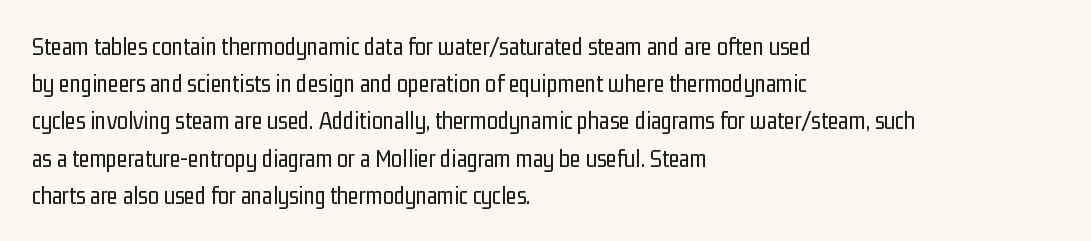
Each new line begins a customary step beneath the previous one. In CSS terms this would be text-align: left. Every character sits straight up, as roman type does. Inter-character spacing is left at the font's built-in metrics.
